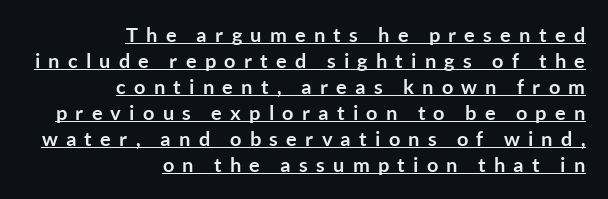
{"italic": "no", "bold": "yes", "underline": "yes", "align": "right", "line_spacing": "normal", "line_spacing_ratio": 1.3, "letter_spacing": "wide", "letter_spacing_em": 0.41, "glyph_px": 20}
